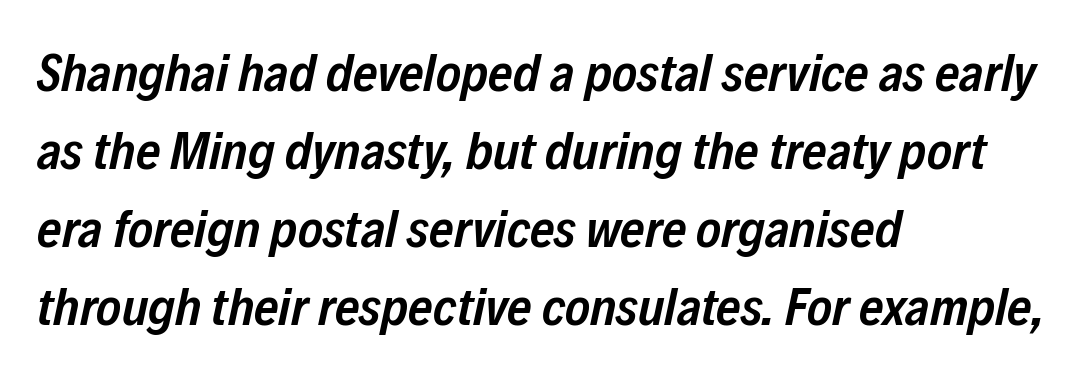
Q: Is the text bold? A: Semi-bold.
Q: Is the text italic (slanted)? A: Yes, it leans right by about 12 degrees.
Q: Is the text underlined? A: No.
Q: How is the paragraph aligned? A: Left-aligned.
Q: Is the spacing between letters normal or unusually wide? A: Normal.
Q: Is the spacing between lines tight, normal or loose? A: Normal.
Q: Width (condensed, normal, or wide)? A: Condensed.
Q: Stroke contrast? A: Low.
Q: x-height? A: Medium.
Q: Monospaced? A: No.
